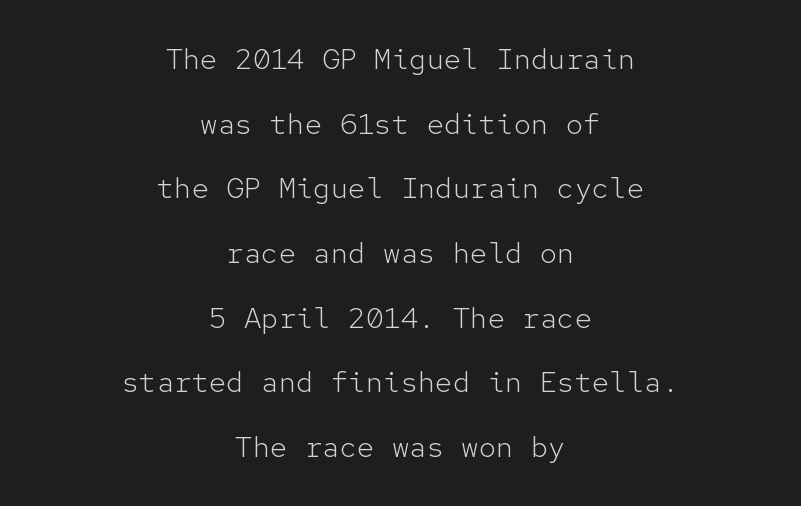
{"serif": "no", "italic": "no", "bold": "no", "weight": "light", "width": "normal", "stroke_contrast": "low", "x_height": "medium", "monospaced": "yes", "underline": "no", "align": "center", "line_spacing": "loose", "line_spacing_ratio": 2.23, "letter_spacing": "normal", "letter_spacing_em": 0.0, "glyph_px": 29}
